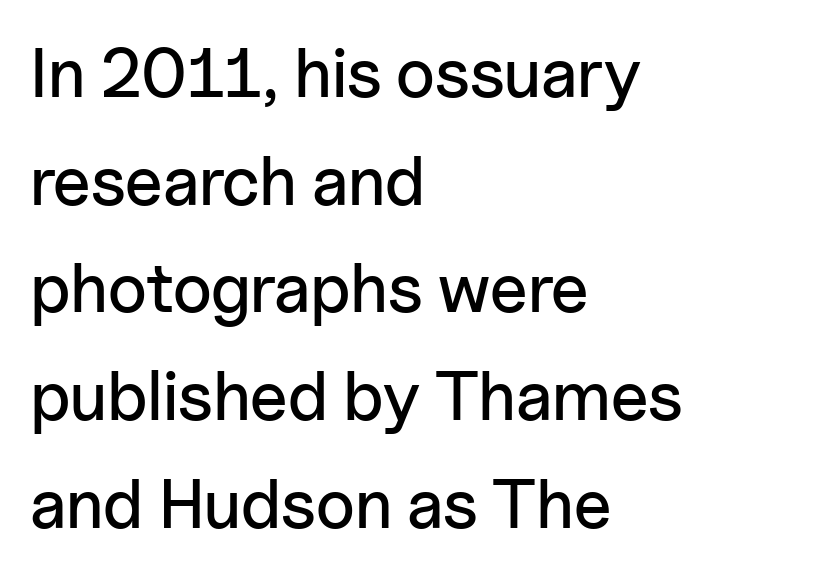
{"serif": "no", "italic": "no", "width": "normal", "stroke_contrast": "low", "x_height": "medium", "monospaced": "no", "underline": "no", "align": "left", "line_spacing": "normal", "line_spacing_ratio": 1.56, "letter_spacing": "normal", "letter_spacing_em": 0.0, "glyph_px": 69}
